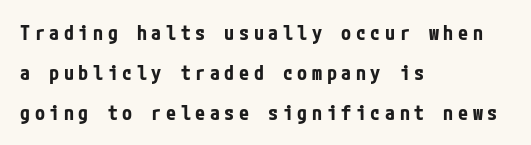
The image shows 20 px bold type, upright; set left-aligned, loose line spacing (2.0x), unusually wide letter spacing (+0.23 em), not underlined.
